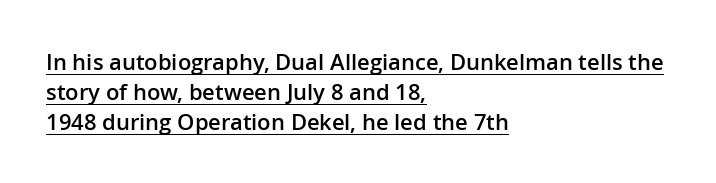
Q: Is the text bold? A: Semi-bold.
Q: Is the text italic (slanted)? A: No, it is upright.
Q: Is the text underlined? A: Yes.
Q: How is the paragraph aligned? A: Left-aligned.
Q: Is the spacing between letters normal or unusually wide? A: Normal.
Q: Is the spacing between lines tight, normal or loose? A: Normal.
